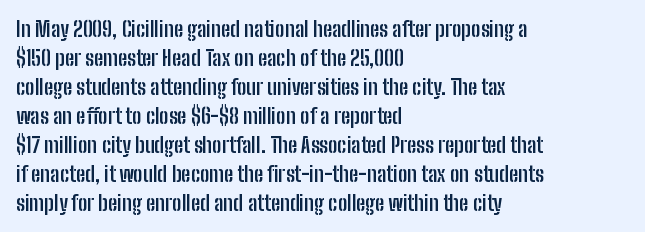
The image shows 21 px bold type, upright; set left-aligned, normal line spacing (1.38x), normal letter spacing, not underlined.
